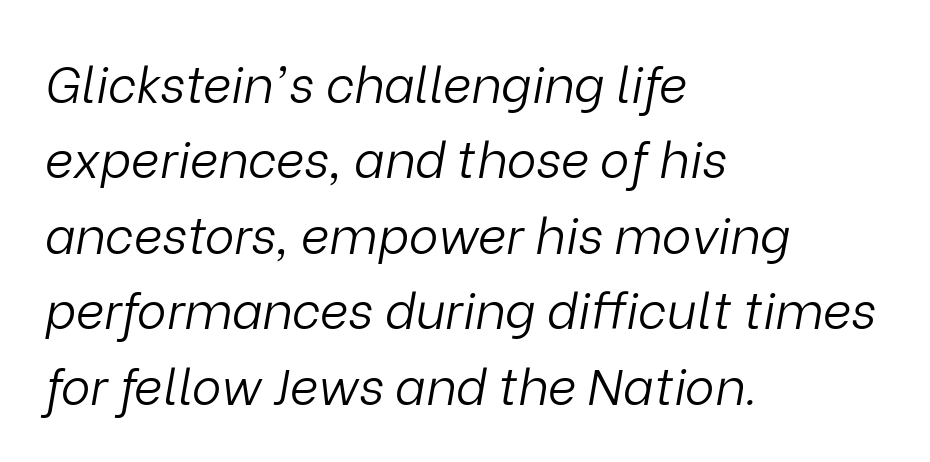
Q: Is the text bold? A: No.
Q: Is the text italic (slanted)? A: Yes, it leans right by about 9 degrees.
Q: Is the text underlined? A: No.
Q: How is the paragraph aligned? A: Left-aligned.
Q: Is the spacing between letters normal or unusually wide? A: Normal.
Q: Is the spacing between lines tight, normal or loose? A: Normal.
Q: Width (condensed, normal, or wide)? A: Normal.
Q: Stroke contrast? A: Low.
Q: x-height? A: Medium.
Q: Monospaced? A: No.
